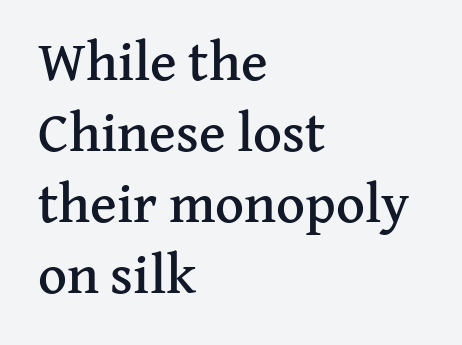
{"serif": "yes", "italic": "no", "width": "normal", "stroke_contrast": "medium", "x_height": "medium", "monospaced": "no", "underline": "no", "align": "left", "line_spacing": "normal", "line_spacing_ratio": 1.27, "letter_spacing": "normal", "letter_spacing_em": 0.0, "glyph_px": 56}
